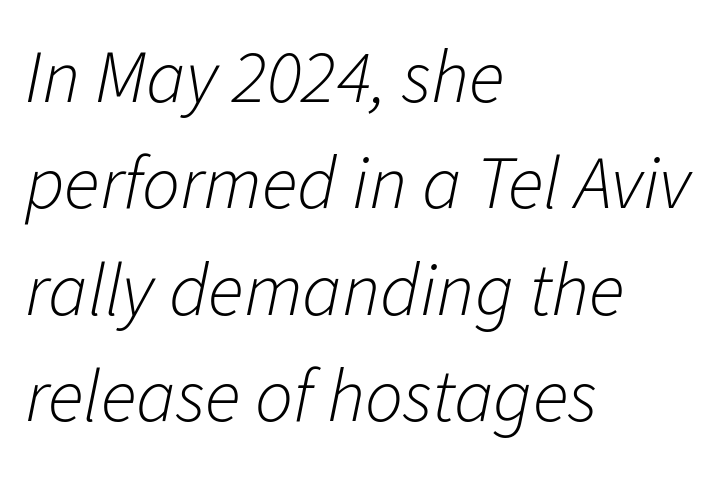
{"italic": "yes", "lean": "right", "slant_degrees": 11, "bold": "no", "weight": "light", "width": "normal", "stroke_contrast": "low", "x_height": "medium", "monospaced": "no", "underline": "no", "align": "left", "line_spacing": "normal", "line_spacing_ratio": 1.42, "letter_spacing": "normal", "letter_spacing_em": 0.0, "glyph_px": 75}
